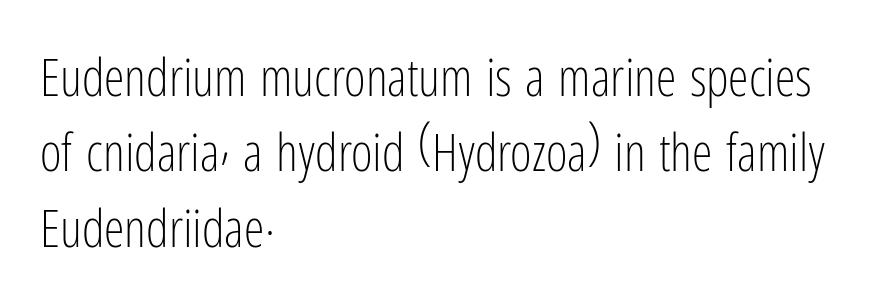
{"serif": "no", "italic": "no", "bold": "no", "weight": "light", "width": "condensed", "stroke_contrast": "low", "x_height": "medium", "monospaced": "no", "underline": "no", "align": "left", "line_spacing": "normal", "line_spacing_ratio": 1.45, "letter_spacing": "normal", "letter_spacing_em": 0.0, "glyph_px": 52}
